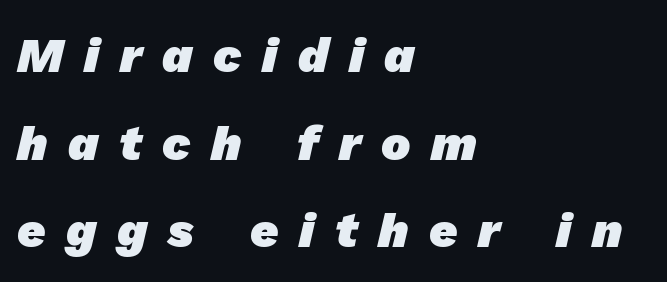
{"serif": "no", "bold": "yes", "weight": "heavy", "width": "normal", "stroke_contrast": "low", "x_height": "medium", "monospaced": "no", "underline": "no", "align": "left", "line_spacing_ratio": 1.79, "letter_spacing": "wide", "letter_spacing_em": 0.42, "glyph_px": 49}
